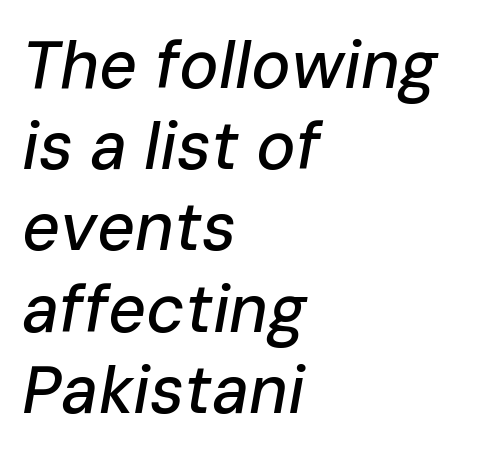
Q: Is the text italic (slanted)? A: Yes, it leans right by about 10 degrees.
Q: Is the text underlined? A: No.
Q: How is the paragraph aligned? A: Left-aligned.
Q: Is the spacing between letters normal or unusually wide? A: Normal.
Q: Width (condensed, normal, or wide)? A: Normal.
Q: Stroke contrast? A: Low.
Q: x-height? A: Medium.
Q: Monospaced? A: No.
